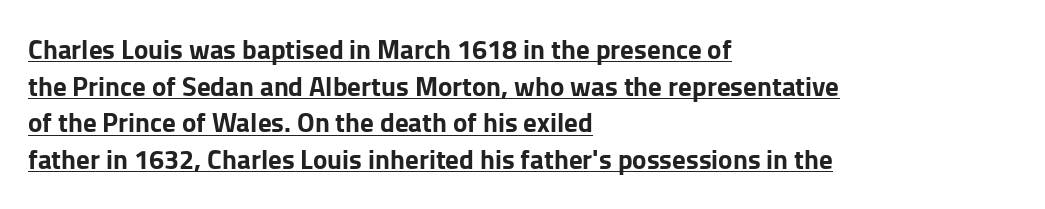
Does a line run under the words? Yes, clearly. Set as a true bold cut, around the 700 mark. The space between consecutive lines is moderate. The letters stand straight up with perfectly vertical stems. Every row of glyphs begins at an identical x-position on the left.
